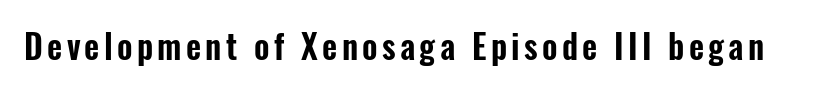
Q: Is the text italic (slanted)? A: No, it is upright.
Q: Is the typeface a serif or a sans-serif typeface? A: Sans-serif.
Q: Is the text underlined? A: No.
Q: Width (condensed, normal, or wide)? A: Condensed.
Q: Stroke contrast? A: Low.
Q: x-height? A: Medium.
Q: Monospaced? A: No.
